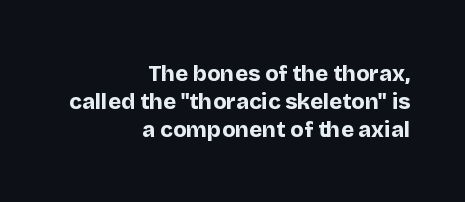
Does extra space separate the letters? No, they use regular spacing. Posture: upright roman. Line ends are locked; line starts wander. Is the type bold? Yes — the strokes are clearly thick and heavy. Horizontal bands of white between lines are of average thickness.
